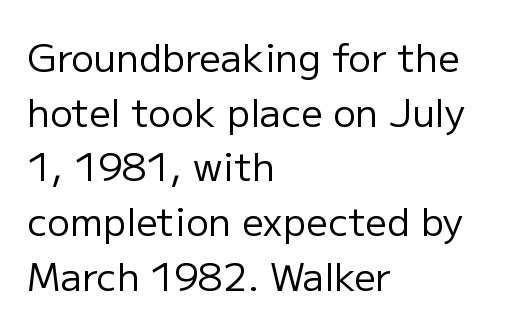
Q: Is the text bold? A: No.
Q: Is the text italic (slanted)? A: No, it is upright.
Q: Is the typeface a serif or a sans-serif typeface? A: Sans-serif.
Q: Is the text underlined? A: No.
Q: How is the paragraph aligned? A: Left-aligned.
Q: Is the spacing between letters normal or unusually wide? A: Normal.
Q: Is the spacing between lines tight, normal or loose? A: Normal.
Q: Width (condensed, normal, or wide)? A: Normal.
Q: Stroke contrast? A: Low.
Q: x-height? A: Medium.
Q: Monospaced? A: No.
